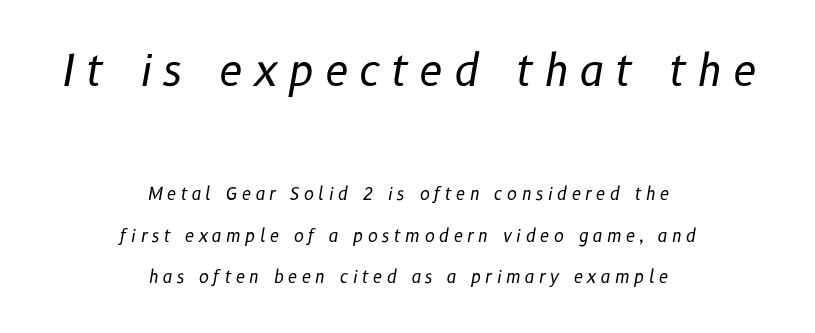
Q: Is the text bold? A: No.
Q: Is the text italic (slanted)? A: Yes, it leans right by about 10 degrees.
Q: Is the text underlined? A: No.
Q: How is the paragraph aligned? A: Centered.
Q: Is the spacing between letters normal or unusually wide? A: Unusually wide.
Q: Is the spacing between lines tight, normal or loose? A: Loose.
Q: Which block of text is set in a larger size, the first (top) or the second (bottom)? A: The first (top) one.
Q: Width (condensed, normal, or wide)? A: Normal.
Q: Stroke contrast? A: Low.
Q: x-height? A: Medium.
Q: Monospaced? A: No.
